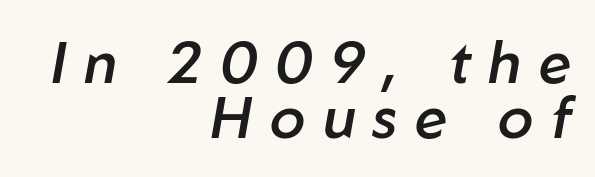
{"italic": "yes", "lean": "right", "slant_degrees": 10, "bold": "semi", "weight": "semibold", "width": "normal", "stroke_contrast": "low", "x_height": "medium", "monospaced": "no", "underline": "no", "align": "right", "line_spacing": "tight", "line_spacing_ratio": 0.95, "letter_spacing": "wide", "letter_spacing_em": 0.3, "glyph_px": 58}
